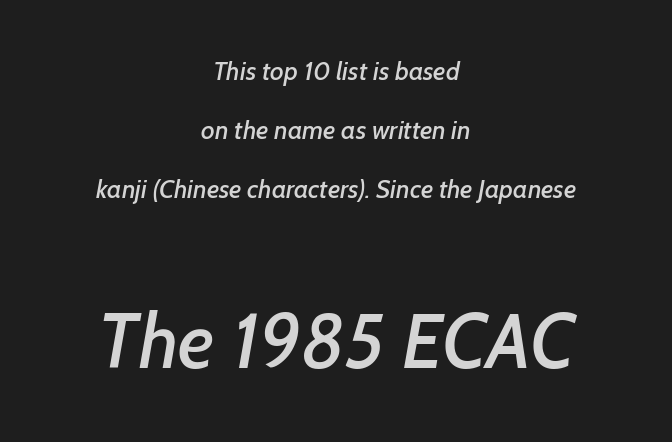
Q: Is the typeface a serif or a sans-serif typeface? A: Sans-serif.
Q: Is the text underlined? A: No.
Q: How is the paragraph aligned? A: Centered.
Q: Is the spacing between letters normal or unusually wide? A: Normal.
Q: Is the spacing between lines tight, normal or loose? A: Loose.
Q: Which block of text is set in a larger size, the first (top) or the second (bottom)? A: The second (bottom) one.
Q: Width (condensed, normal, or wide)? A: Normal.
Q: Stroke contrast? A: Low.
Q: x-height? A: Medium.
Q: Monospaced? A: No.
